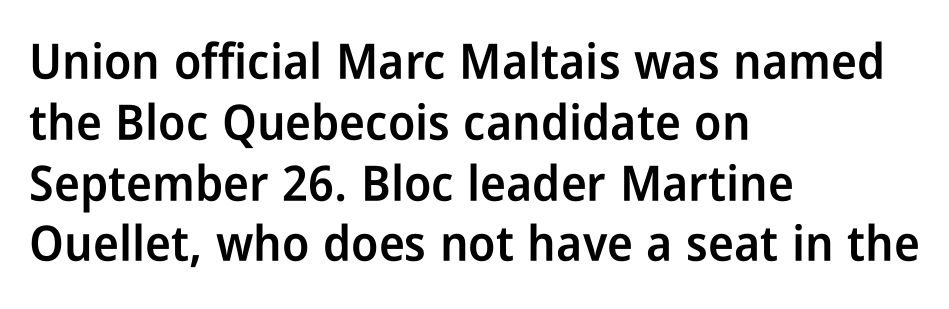
{"serif": "no", "italic": "no", "bold": "semi", "weight": "semibold", "width": "condensed", "stroke_contrast": "low", "x_height": "medium", "monospaced": "no", "underline": "no", "align": "left", "line_spacing_ratio": 1.24, "letter_spacing": "normal", "letter_spacing_em": 0.0, "glyph_px": 49}
